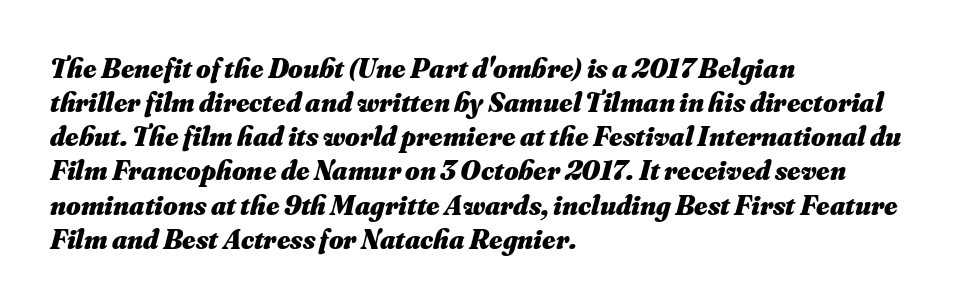
Q: Is the text bold? A: Yes.
Q: Is the text italic (slanted)? A: Yes, it leans right by about 16 degrees.
Q: Is the text underlined? A: No.
Q: How is the paragraph aligned? A: Left-aligned.
Q: Is the spacing between letters normal or unusually wide? A: Normal.
Q: Width (condensed, normal, or wide)? A: Normal.
Q: Stroke contrast? A: Medium.
Q: x-height? A: Small.
Q: Monospaced? A: No.
